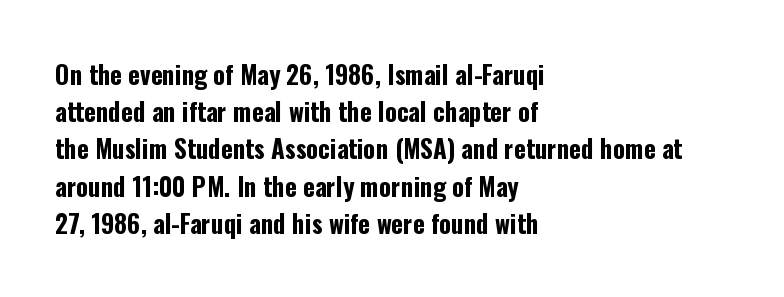
Italic: no, the glyphs are upright roman. Weight: bold. A typesetter would call this zero additional tracking. Does the copy run flush right? No — it runs flush left. In terms of leading, this rendering sits right in the middle. Quick note: underline off.
